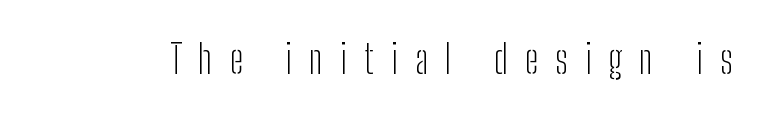
The image shows 40 px light, condensed sans-serif type, upright; set unusually wide letter spacing (+0.43 em), not underlined; low stroke contrast and a medium x-height.
